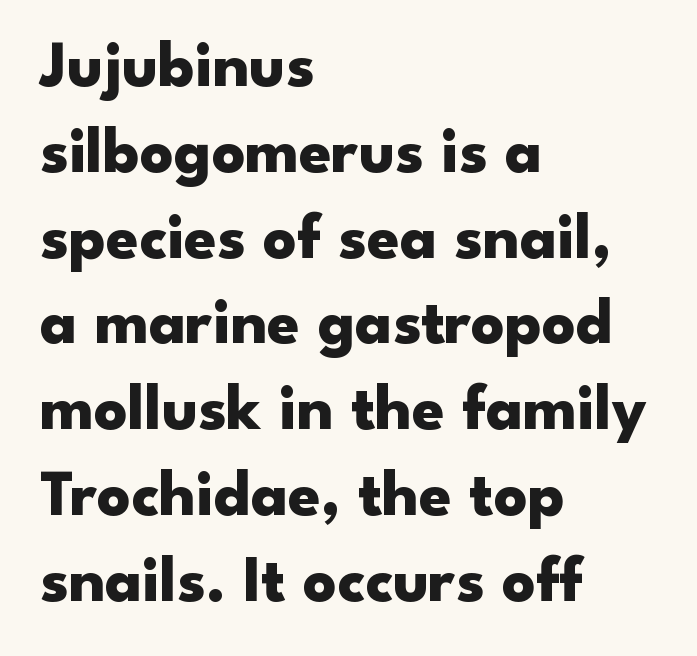
{"serif": "no", "italic": "no", "bold": "yes", "weight": "heavy", "width": "wide", "stroke_contrast": "low", "x_height": "small", "monospaced": "no", "underline": "no", "align": "left", "line_spacing": "normal", "line_spacing_ratio": 1.32, "letter_spacing": "normal", "letter_spacing_em": 0.0, "glyph_px": 65}
